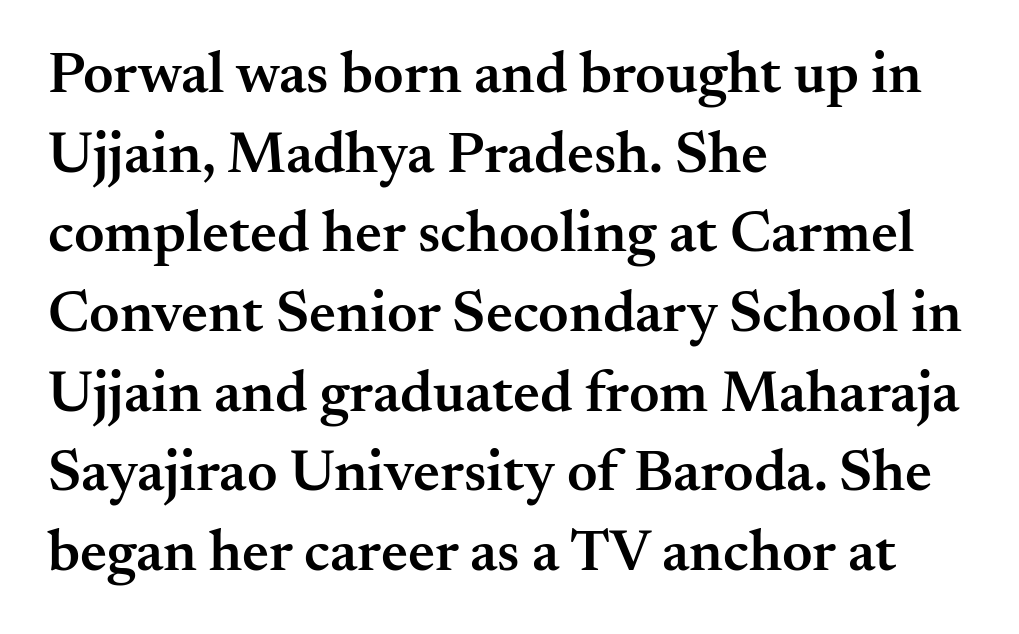
{"serif": "yes", "italic": "no", "bold": "semi", "weight": "semibold", "width": "normal", "stroke_contrast": "medium", "x_height": "small", "monospaced": "no", "underline": "no", "align": "left", "line_spacing": "normal", "line_spacing_ratio": 1.35, "letter_spacing": "normal", "letter_spacing_em": 0.0, "glyph_px": 59}
